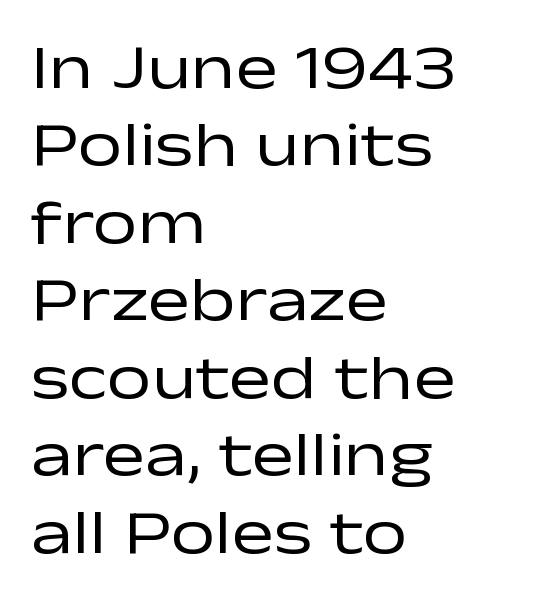
The image shows 63 px regular-weight, wide sans-serif type, upright; set left-aligned, line spacing 1.23x, normal letter spacing, not underlined; low stroke contrast and a medium x-height.
